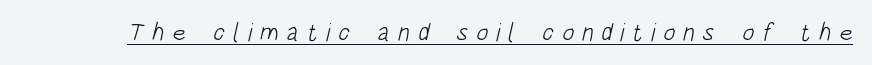
The image shows 25 px text type; set unusually wide letter spacing (+0.32 em), underlined.
